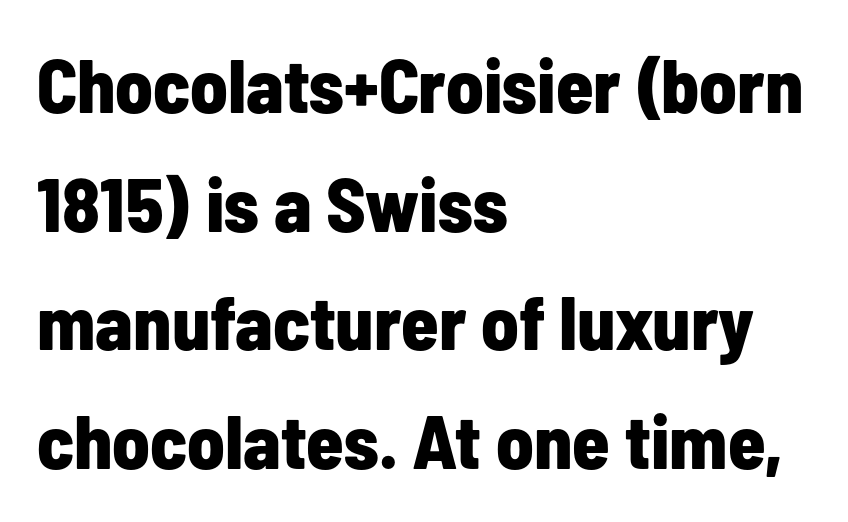
Reading down the column, the eye jumps a familiar distance to each next line. A student would call this left alignment; a typographer would say flush left, rag right. Note the varied advance widths — an 'i' is clearly narrower than an 'm'. The specimen omits any rule beneath the text block's lines.
